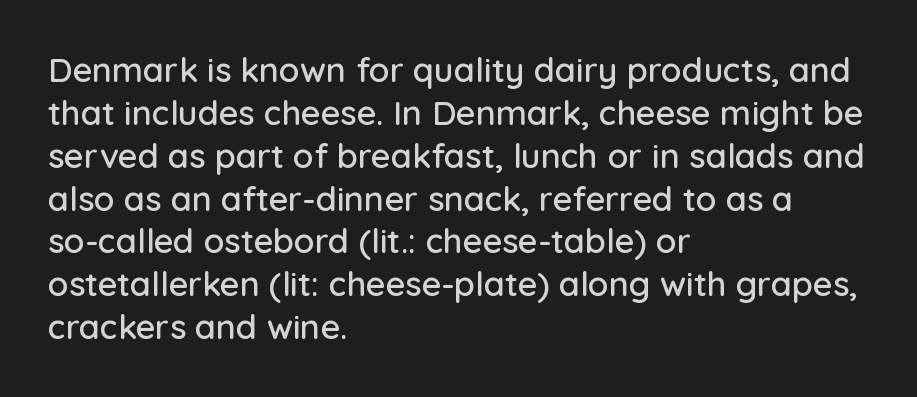
The image shows 34 px sans-serif type, upright; set left-aligned, normal line spacing (1.26x), normal letter spacing, not underlined; low stroke contrast and a medium x-height.
